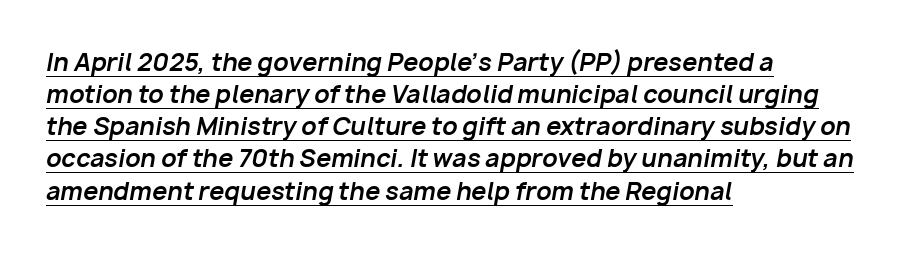
{"italic": "yes", "lean": "right", "slant_degrees": 10, "bold": "yes", "underline": "yes", "align": "left", "line_spacing": "normal", "line_spacing_ratio": 1.34, "letter_spacing": "normal", "letter_spacing_em": 0.0, "glyph_px": 24}
